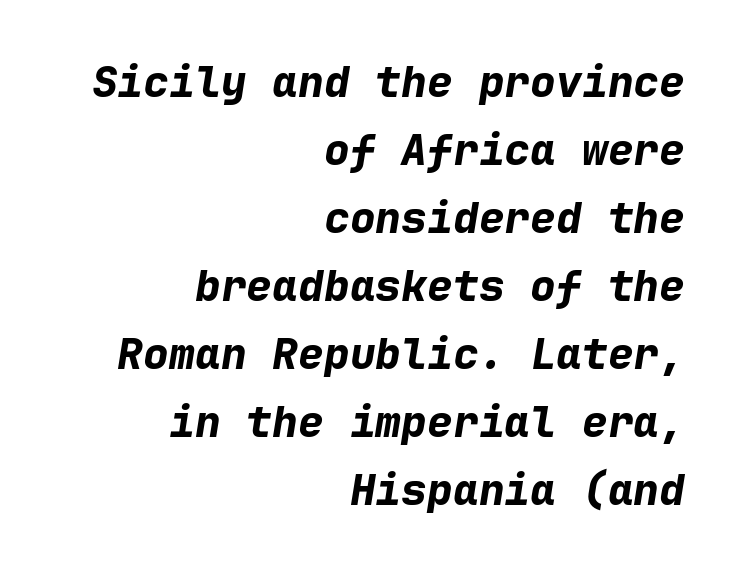
Q: Is the text bold? A: Yes.
Q: Is the text italic (slanted)? A: Yes, it leans right by about 9 degrees.
Q: Is the text underlined? A: No.
Q: How is the paragraph aligned? A: Right-aligned.
Q: Is the spacing between letters normal or unusually wide? A: Normal.
Q: Is the spacing between lines tight, normal or loose? A: Normal.
Q: Width (condensed, normal, or wide)? A: Normal.
Q: Stroke contrast? A: Low.
Q: x-height? A: Medium.
Q: Monospaced? A: Yes.
